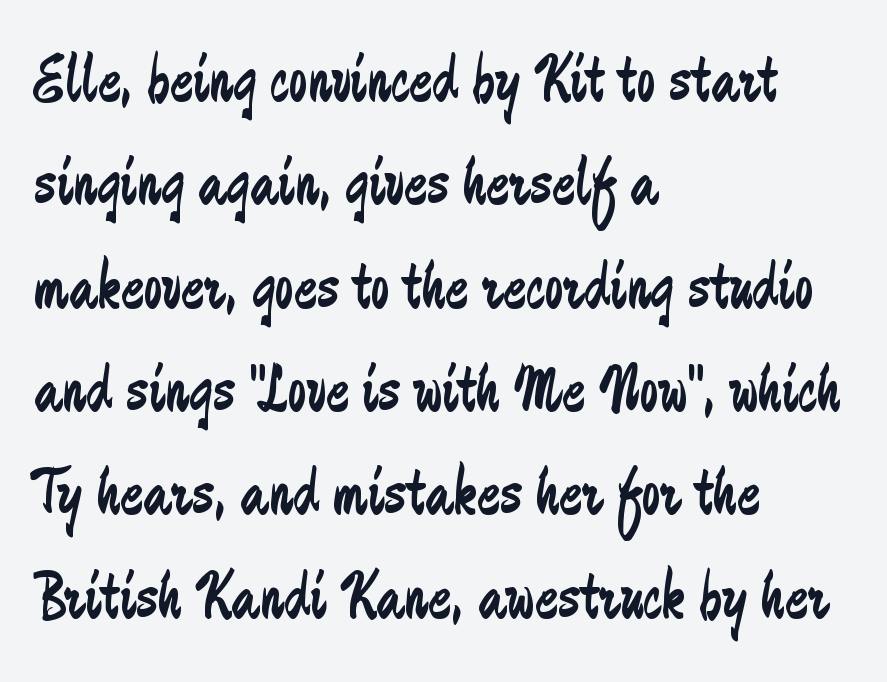
{"serif": "no", "bold": "no", "weight": "regular", "width": "condensed", "stroke_contrast": "low", "x_height": "small", "monospaced": "no", "underline": "no", "align": "left", "line_spacing": "normal", "line_spacing_ratio": 1.52, "letter_spacing": "normal", "letter_spacing_em": 0.0, "glyph_px": 68}
